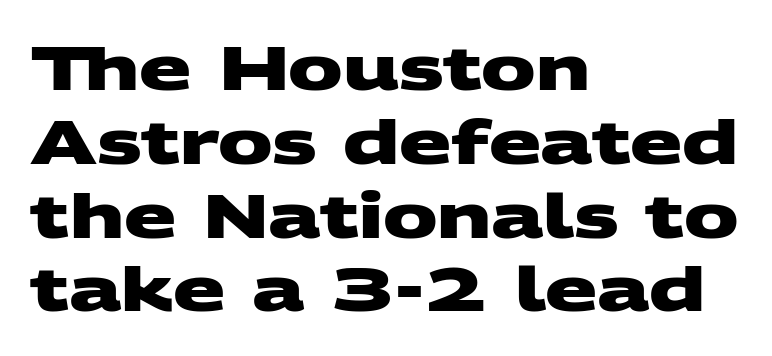
Q: Is the text bold? A: Yes.
Q: Is the typeface a serif or a sans-serif typeface? A: Sans-serif.
Q: Is the text underlined? A: No.
Q: How is the paragraph aligned? A: Left-aligned.
Q: Is the spacing between letters normal or unusually wide? A: Normal.
Q: Width (condensed, normal, or wide)? A: Wide.
Q: Stroke contrast? A: Medium.
Q: x-height? A: Large.
Q: Monospaced? A: No.
